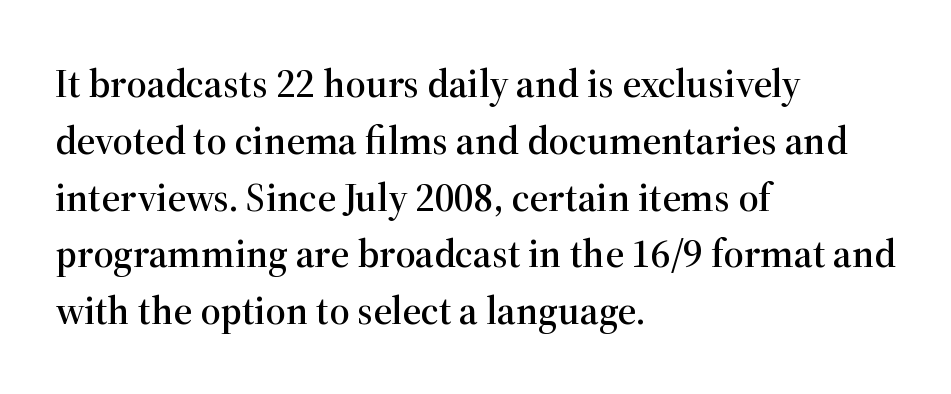
The image shows 40 px serif type, upright; set left-aligned, normal line spacing (1.42x), normal letter spacing, not underlined; high stroke contrast and a medium x-height.
